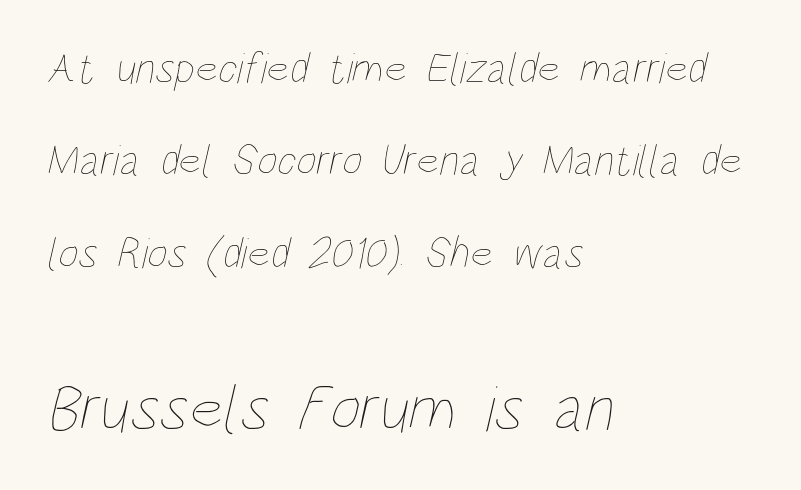
Q: Is the text bold? A: No.
Q: Is the text underlined? A: No.
Q: How is the paragraph aligned? A: Left-aligned.
Q: Is the spacing between letters normal or unusually wide? A: Normal.
Q: Is the spacing between lines tight, normal or loose? A: Loose.
Q: Which block of text is set in a larger size, the first (top) or the second (bottom)? A: The second (bottom) one.
Q: Width (condensed, normal, or wide)? A: Condensed.
Q: Stroke contrast? A: Low.
Q: x-height? A: Large.
Q: Monospaced? A: No.
